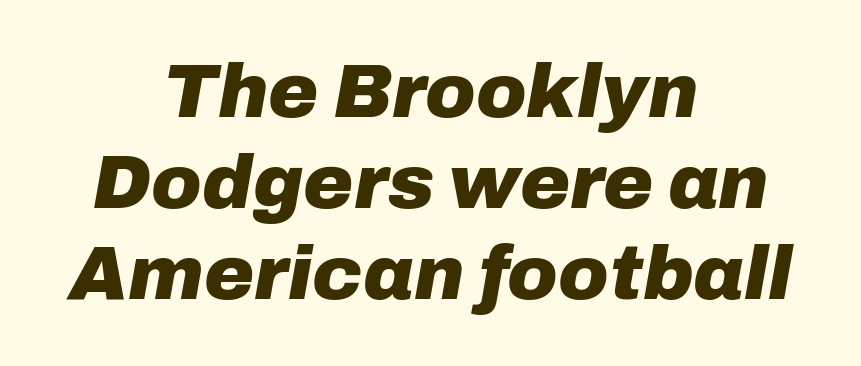
{"italic": "yes", "lean": "right", "slant_degrees": 10, "bold": "yes", "weight": "heavy", "width": "normal", "stroke_contrast": "low", "x_height": "medium", "monospaced": "no", "underline": "no", "align": "center", "line_spacing_ratio": 1.2, "letter_spacing": "normal", "letter_spacing_em": 0.0, "glyph_px": 76}
